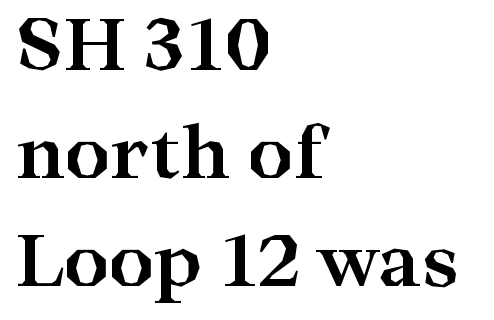
Q: Is the text bold? A: Yes.
Q: Is the text italic (slanted)? A: No, it is upright.
Q: Is the typeface a serif or a sans-serif typeface? A: Serif.
Q: Is the text underlined? A: No.
Q: How is the paragraph aligned? A: Left-aligned.
Q: Is the spacing between letters normal or unusually wide? A: Normal.
Q: Is the spacing between lines tight, normal or loose? A: Normal.
Q: Width (condensed, normal, or wide)? A: Wide.
Q: Stroke contrast? A: High.
Q: x-height? A: Medium.
Q: Monospaced? A: No.
